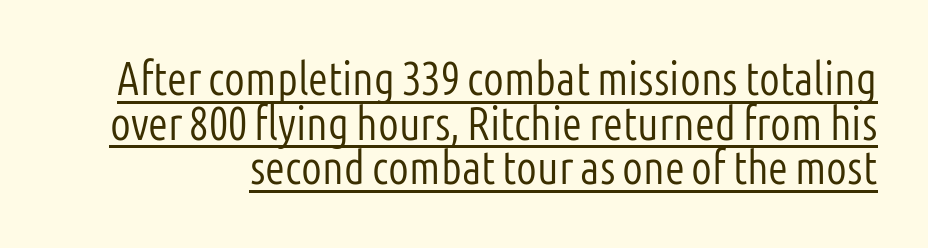
The font sits on the lighter half of the weight spectrum, regular included. Do the letters lean? They stand straight. Compared with typical paragraphs, the rows here are closer together. Is this a sans? Yes — the strokes have no serifs. Spacing between characters is what you'd get straight out of the box.
